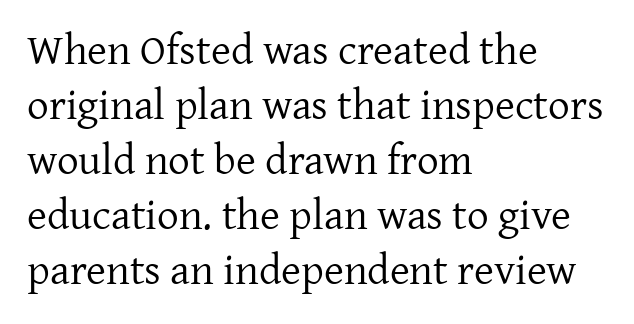
Q: Is the text bold? A: No.
Q: Is the text italic (slanted)? A: No, it is upright.
Q: Is the typeface a serif or a sans-serif typeface? A: Serif.
Q: Is the text underlined? A: No.
Q: How is the paragraph aligned? A: Left-aligned.
Q: Is the spacing between letters normal or unusually wide? A: Normal.
Q: Is the spacing between lines tight, normal or loose? A: Normal.
Q: Width (condensed, normal, or wide)? A: Normal.
Q: Stroke contrast? A: Low.
Q: x-height? A: Medium.
Q: Monospaced? A: No.
